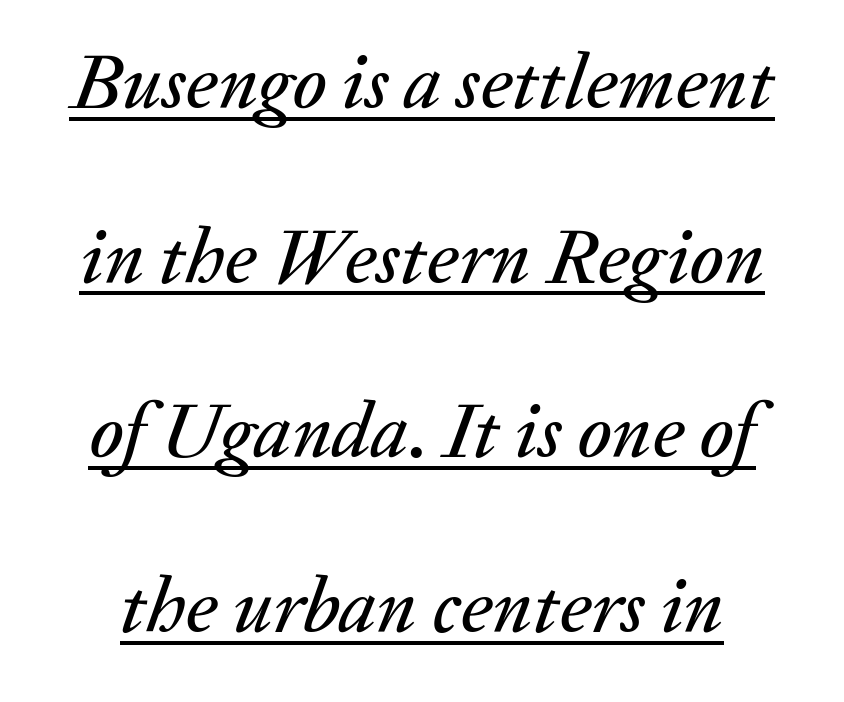
{"italic": "yes", "lean": "right", "slant_degrees": 20, "width": "normal", "stroke_contrast": "medium", "x_height": "medium", "monospaced": "no", "underline": "yes", "line_spacing": "loose", "line_spacing_ratio": 2.24, "letter_spacing": "normal", "letter_spacing_em": 0.0, "glyph_px": 78}
